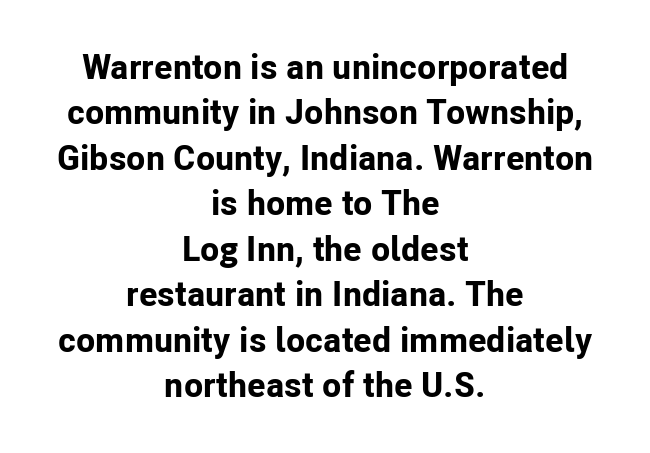
This sample has the flowing, uneven cadence of proportional lettering. How heavy is the stroke? Heavy — this is a bold. Letters rest on an invisible, unmarked baseline. In terms of leading, this rendering sits right in the middle. Casual observation: everything's sitting right in the middle. Do the letters lean? They stand straight.
